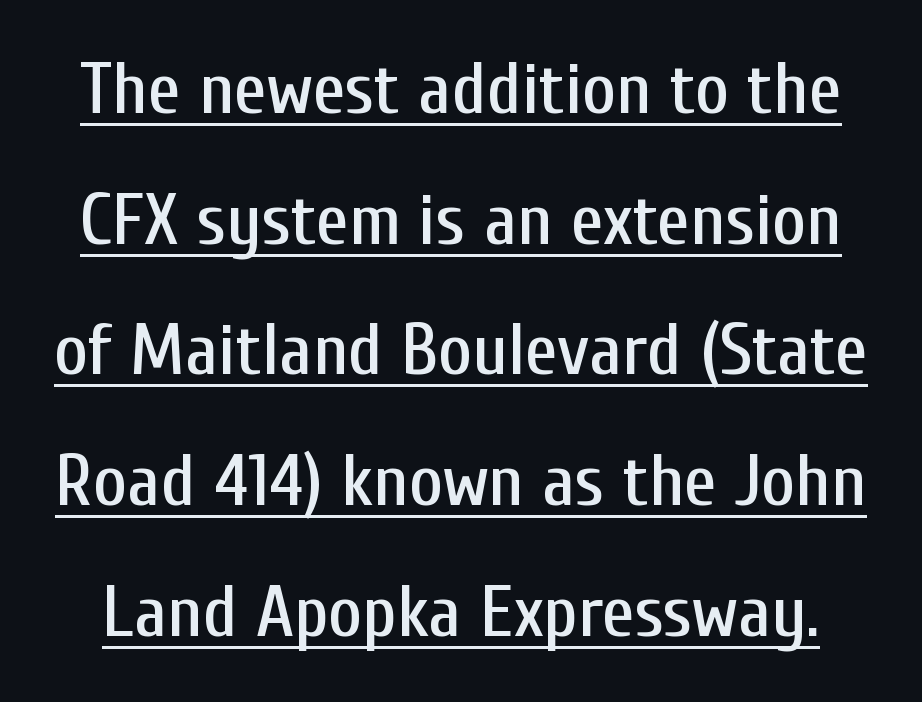
Q: Is the text italic (slanted)? A: No, it is upright.
Q: Is the typeface a serif or a sans-serif typeface? A: Sans-serif.
Q: Is the text underlined? A: Yes.
Q: Is the spacing between letters normal or unusually wide? A: Normal.
Q: Width (condensed, normal, or wide)? A: Condensed.
Q: Stroke contrast? A: Low.
Q: x-height? A: Medium.
Q: Monospaced? A: No.
